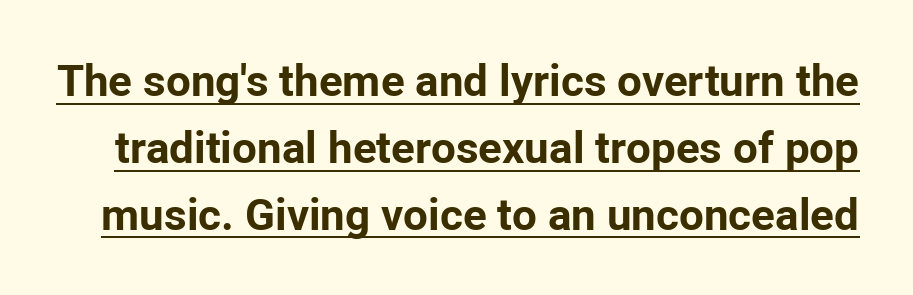
The image shows 44 px bold sans-serif type, upright; set normal line spacing (1.52x), normal letter spacing, underlined; low stroke contrast and a medium x-height.
